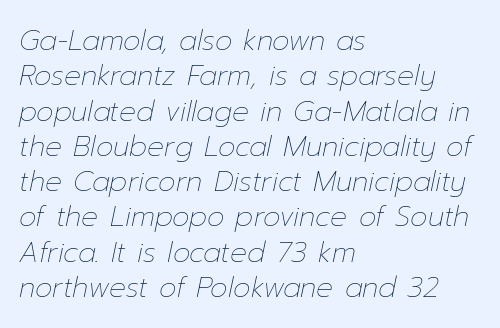
{"italic": "yes", "lean": "right", "slant_degrees": 12, "bold": "no", "weight": "thin", "width": "normal", "stroke_contrast": "low", "x_height": "medium", "monospaced": "no", "underline": "no", "align": "left", "line_spacing": "normal", "line_spacing_ratio": 1.26, "letter_spacing": "normal", "letter_spacing_em": 0.0, "glyph_px": 28}
